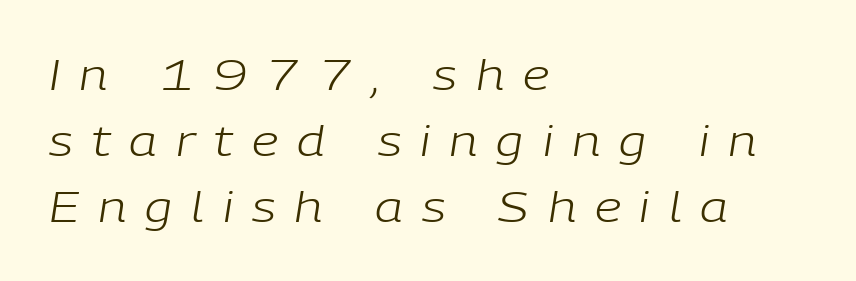
Tracking here is generous; glyphs stand well apart from one another. This sample has the flowing, uneven cadence of proportional lettering. Quick note: interline space is typical. The paragraph has a hard left edge and a soft right edge.
